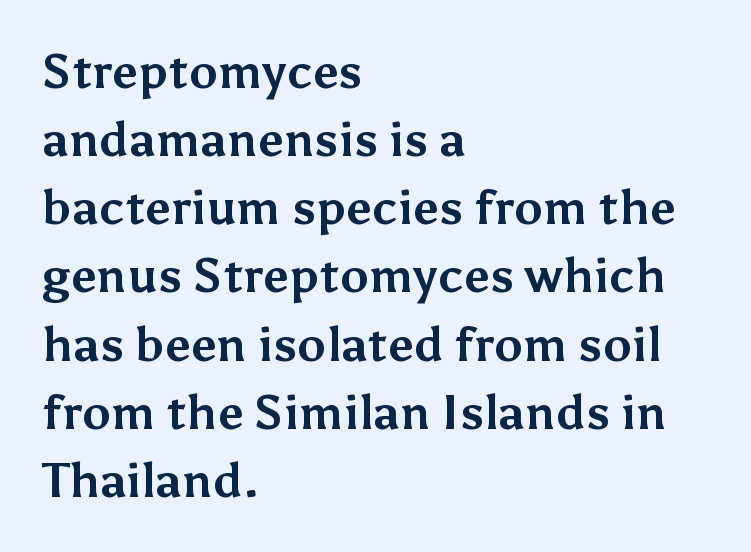
Beneath every word, the page is bare. The paragraph shown leans on its left margin. In terms of weight, the rendering is a true, heavy bold. Letter spacing: default. To sum up the face: it is a sans, with no serifs. In terms of leading, this rendering sits right in the middle.
